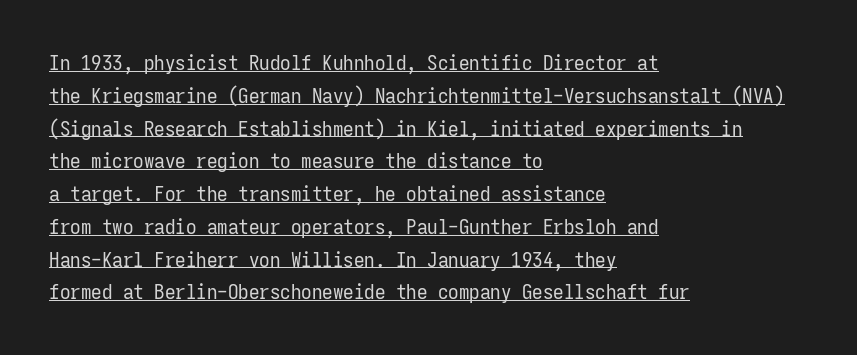
The image shows 21 px text type, upright; set left-aligned, normal line spacing (1.56x), normal letter spacing, underlined.
